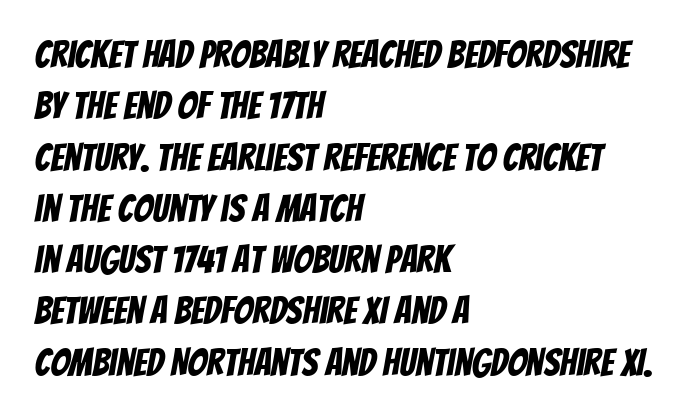
Q: Is the typeface a serif or a sans-serif typeface? A: Sans-serif.
Q: Is the text underlined? A: No.
Q: How is the paragraph aligned? A: Left-aligned.
Q: Is the spacing between letters normal or unusually wide? A: Normal.
Q: Is the spacing between lines tight, normal or loose? A: Normal.
Q: Width (condensed, normal, or wide)? A: Condensed.
Q: Stroke contrast? A: Low.
Q: x-height? A: Large.
Q: Monospaced? A: No.
